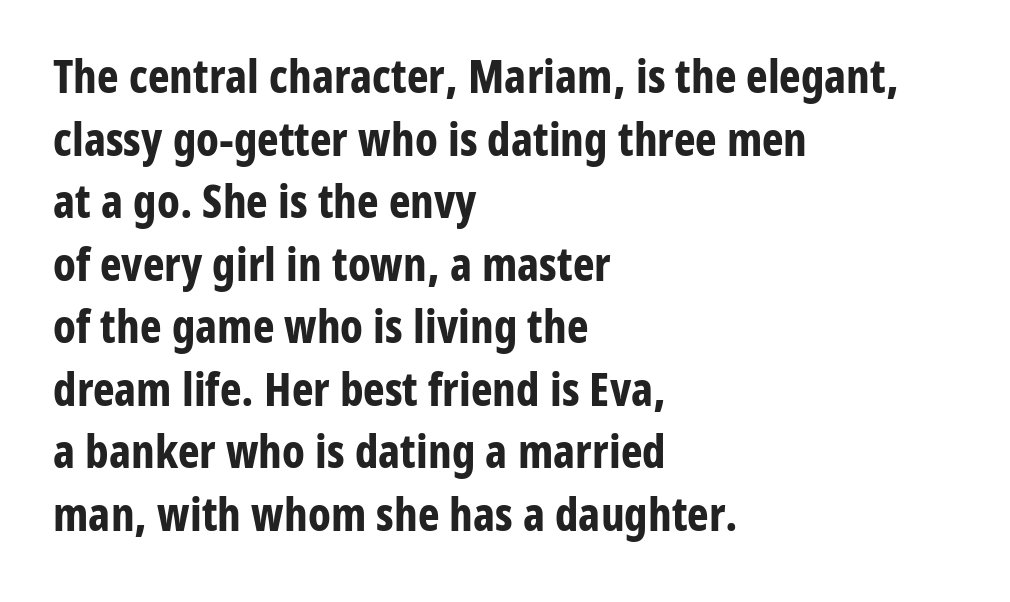
Nobody touched the tracking dial on this one. Teacher's note: observe the even left margin — that is flush-left alignment. A dark, heavy texture on the line: the type is bold. Honestly, the row spacing looks completely unremarkable.
